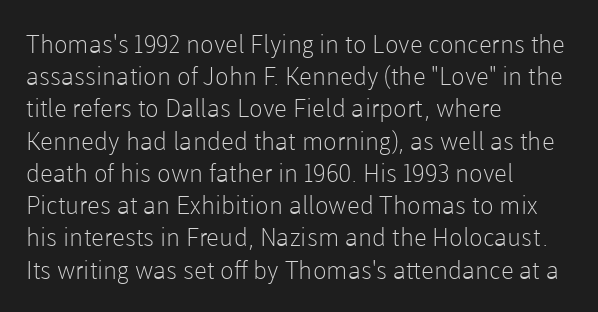
{"italic": "no", "bold": "no", "underline": "no", "align": "left", "line_spacing": "normal", "line_spacing_ratio": 1.29, "letter_spacing": "normal", "letter_spacing_em": 0.0, "glyph_px": 25}
